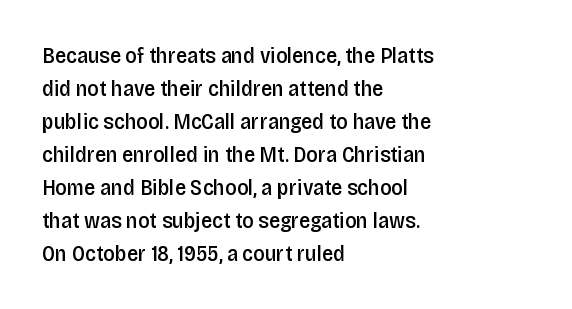
Q: Is the text bold? A: Semi-bold.
Q: Is the text italic (slanted)? A: No, it is upright.
Q: Is the text underlined? A: No.
Q: How is the paragraph aligned? A: Left-aligned.
Q: Is the spacing between letters normal or unusually wide? A: Normal.
Q: Is the spacing between lines tight, normal or loose? A: Normal.
